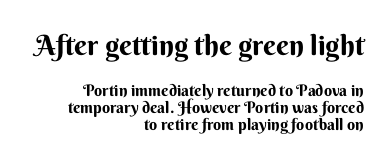
Q: Is the text bold? A: Yes.
Q: Is the text italic (slanted)? A: No, it is upright.
Q: Is the typeface a serif or a sans-serif typeface? A: Sans-serif.
Q: Is the text underlined? A: No.
Q: How is the paragraph aligned? A: Right-aligned.
Q: Is the spacing between letters normal or unusually wide? A: Normal.
Q: Is the spacing between lines tight, normal or loose? A: Tight.
Q: Which block of text is set in a larger size, the first (top) or the second (bottom)? A: The first (top) one.
Q: Width (condensed, normal, or wide)? A: Normal.
Q: Stroke contrast? A: Medium.
Q: x-height? A: Small.
Q: Monospaced? A: No.
